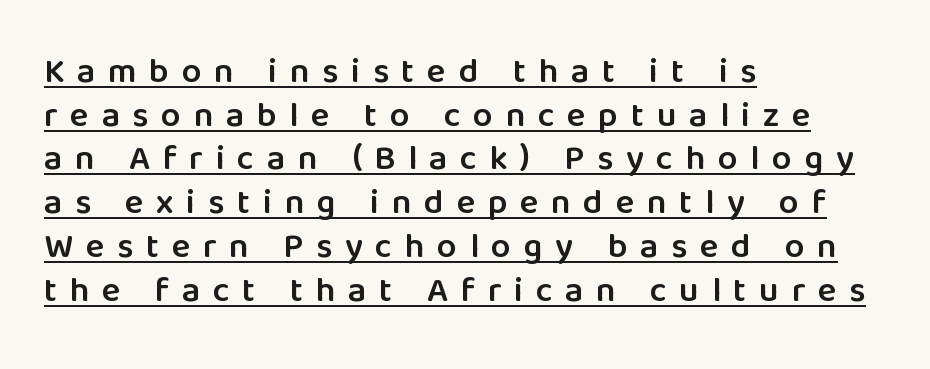
If you drew a ruler down the left edge, every line would touch it. The rendered words wear a rule along their underside. The line-height multiplier appears to be the usual default. Look at the bottom of the vertical strokes: they stop flat, with no serifs. You could not count columns in this text — the font is proportionally spaced.
